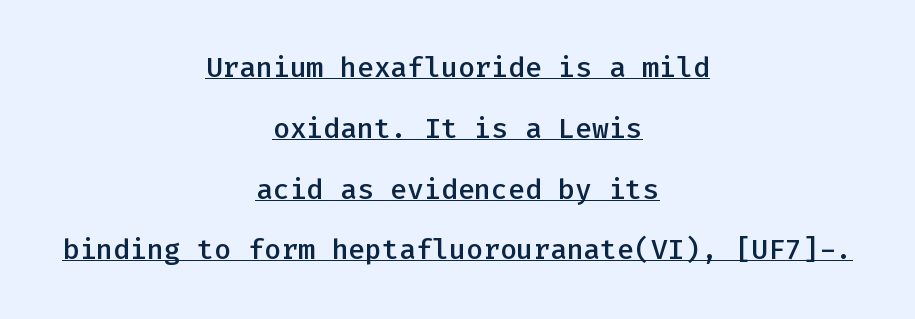
The image shows 28 px semibold sans-serif type, upright, monospaced; set centered, loose line spacing (2.17x), normal letter spacing, underlined; low stroke contrast and a medium x-height.
